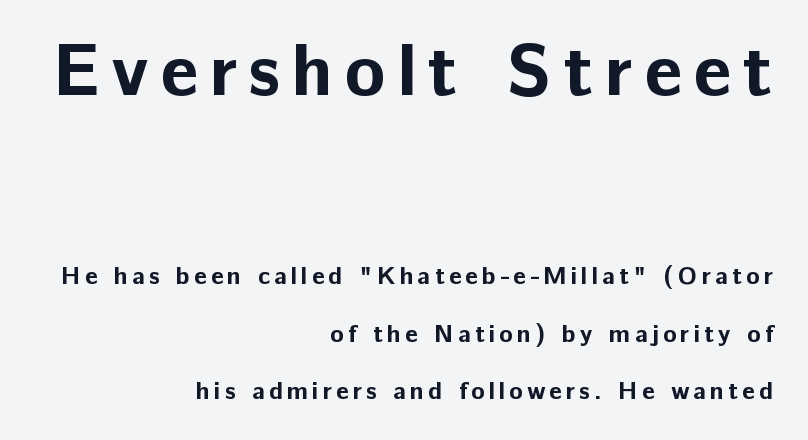
{"serif": "no", "italic": "no", "bold": "yes", "weight": "bold", "width": "normal", "stroke_contrast": "low", "x_height": "medium", "monospaced": "no", "underline": "no", "align": "right", "line_spacing": "loose", "line_spacing_ratio": 2.3, "larger_block": "first", "size_ratio": 2.96, "glyph_px": 74}
